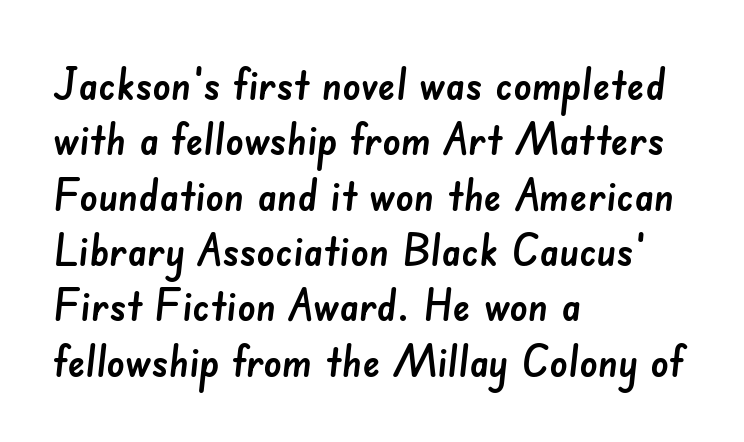
Students, note that the glyphs here touch the page at normal intervals. You could not count columns in this text — the font is proportionally spaced. The area under the type is left untouched. To sum up the face: it is a sans, with no serifs. The compositor pushed each line to the left boundary.
